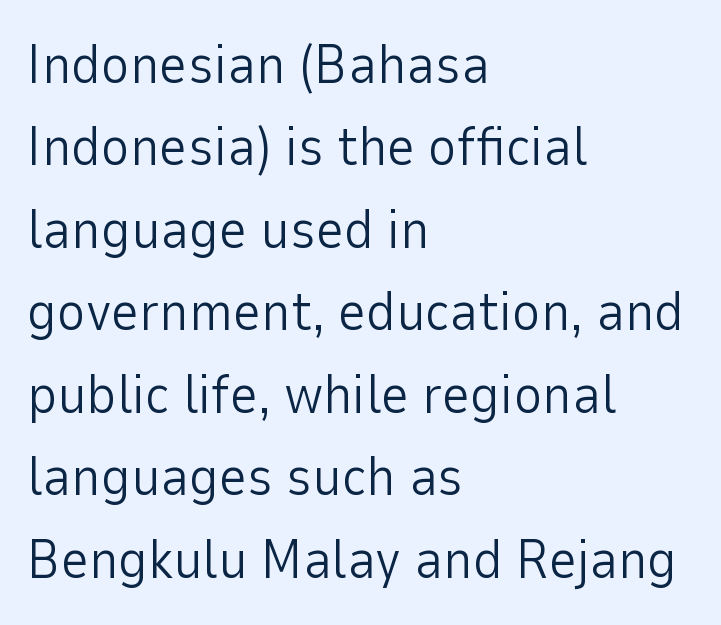
The image shows 55 px light sans-serif type, upright; set left-aligned, normal line spacing (1.5x), normal letter spacing, not underlined; low stroke contrast and a medium x-height.
